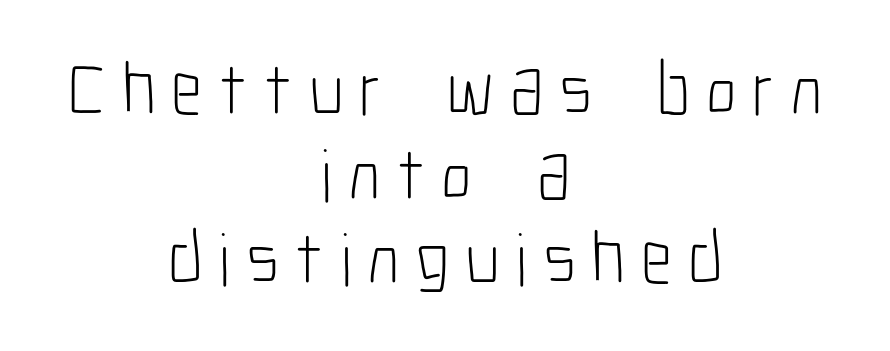
Notice how descenders almost collide with the ascenders below — that's tight leading. Do the characters align in a grid? No, the font is proportional. Vertical stems look standard width or narrower in stroke. In terms of letterform style, serifs are entirely absent. The glyphs are unaccompanied by any horizontal stroke below them.
